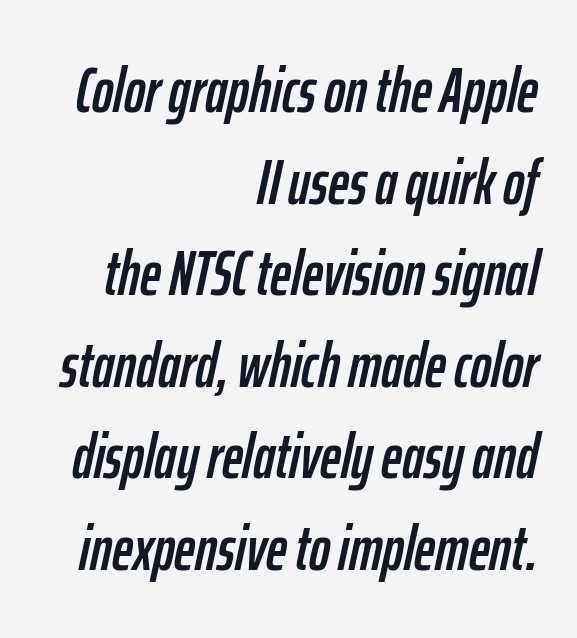
Looks like regular typesetting: each glyph gets only the width it needs. The baseline area is clear. Italic: yes, the glyphs are oblique. There is no visible air inserted between adjacent glyphs. These lines stack with their right ends in a neat column.
